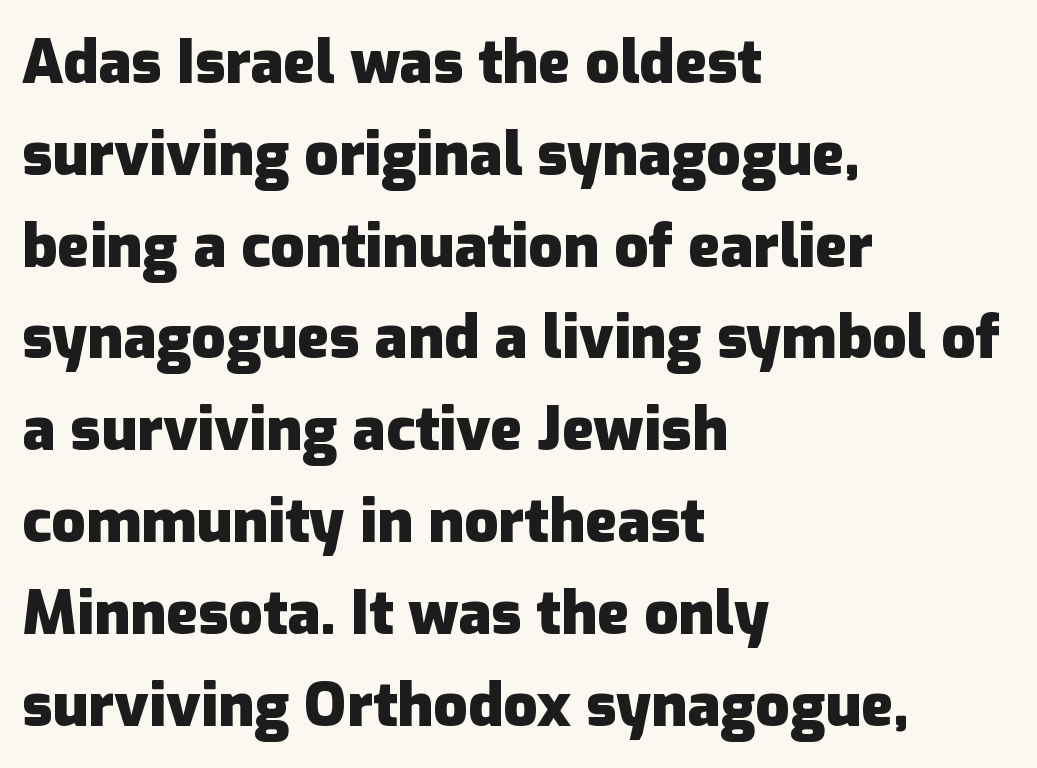
{"serif": "no", "italic": "no", "bold": "yes", "weight": "heavy", "width": "normal", "stroke_contrast": "low", "x_height": "medium", "monospaced": "no", "underline": "no", "align": "left", "line_spacing": "normal", "line_spacing_ratio": 1.53, "letter_spacing": "normal", "letter_spacing_em": 0.0, "glyph_px": 60}
